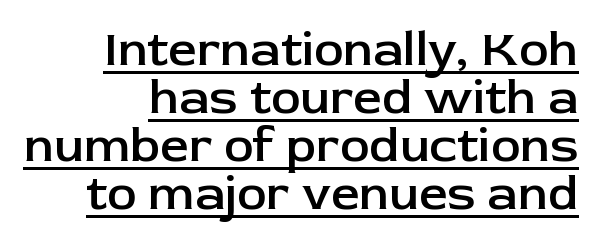
Q: Is the text bold? A: Semi-bold.
Q: Is the text italic (slanted)? A: No, it is upright.
Q: Is the typeface a serif or a sans-serif typeface? A: Sans-serif.
Q: Is the text underlined? A: Yes.
Q: How is the paragraph aligned? A: Right-aligned.
Q: Is the spacing between letters normal or unusually wide? A: Normal.
Q: Is the spacing between lines tight, normal or loose? A: Tight.
Q: Width (condensed, normal, or wide)? A: Normal.
Q: Stroke contrast? A: Low.
Q: x-height? A: Medium.
Q: Monospaced? A: No.
